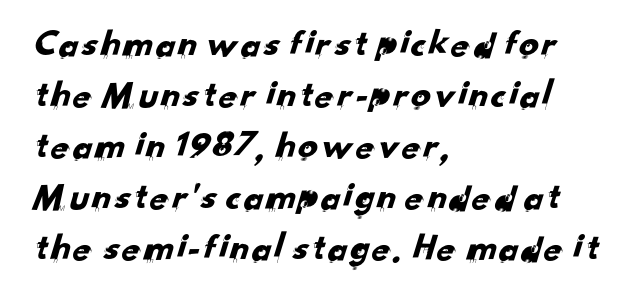
{"serif": "no", "width": "normal", "stroke_contrast": "low", "x_height": "small", "monospaced": "no", "underline": "no", "align": "left", "line_spacing": "normal", "line_spacing_ratio": 1.31, "letter_spacing": "normal", "letter_spacing_em": 0.0, "glyph_px": 39}
